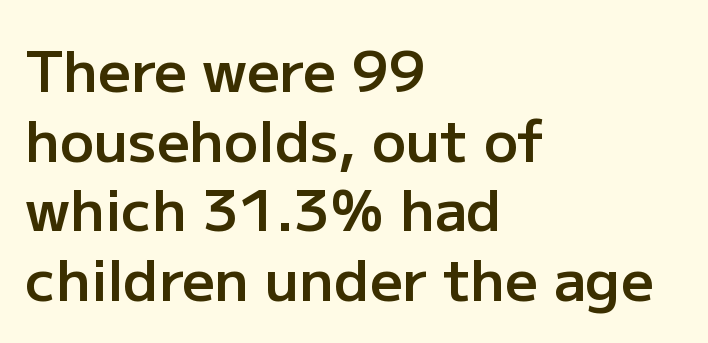
Q: Is the text bold? A: Semi-bold.
Q: Is the text italic (slanted)? A: No, it is upright.
Q: Is the typeface a serif or a sans-serif typeface? A: Sans-serif.
Q: Is the text underlined? A: No.
Q: How is the paragraph aligned? A: Left-aligned.
Q: Is the spacing between letters normal or unusually wide? A: Normal.
Q: Width (condensed, normal, or wide)? A: Normal.
Q: Stroke contrast? A: Low.
Q: x-height? A: Medium.
Q: Monospaced? A: No.
